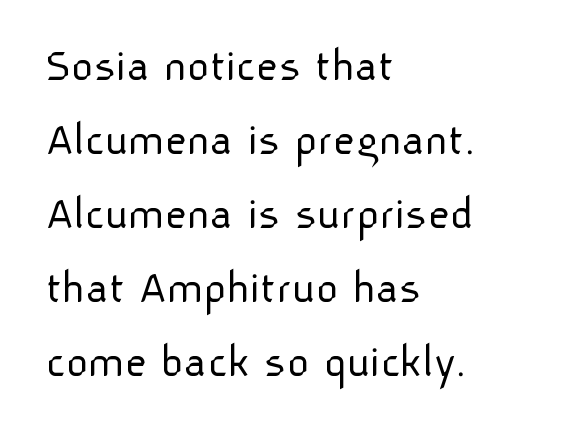
Reading down the column, the eye jumps a familiar distance to each next line. Are there feet on the stems? There aren't — it's a sans. In CSS terms this would be text-align: left. Think of a printed novel: that variable character pitch is what you see here. When letters stand straight like this, we call the style roman or upright.
